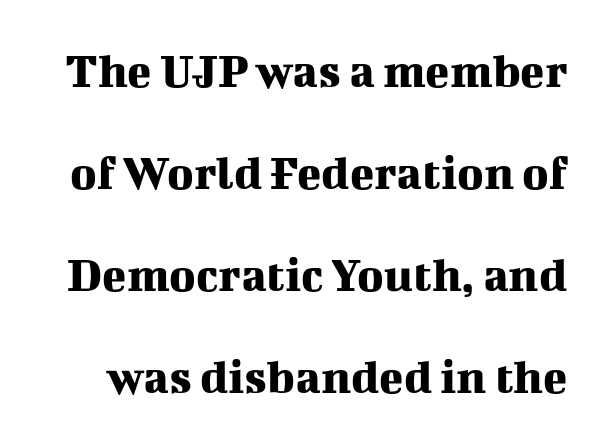
{"serif": "yes", "italic": "no", "width": "normal", "stroke_contrast": "medium", "x_height": "medium", "monospaced": "no", "underline": "no", "line_spacing": "loose", "line_spacing_ratio": 2.04, "letter_spacing": "normal", "letter_spacing_em": 0.0, "glyph_px": 50}
